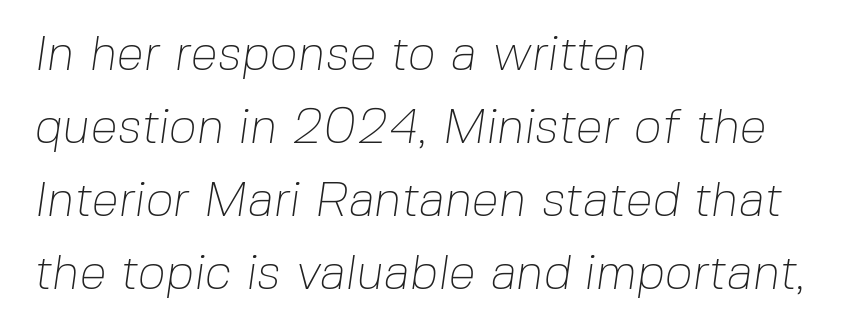
Q: Is the text bold? A: No.
Q: Is the typeface a serif or a sans-serif typeface? A: Sans-serif.
Q: Is the text underlined? A: No.
Q: How is the paragraph aligned? A: Left-aligned.
Q: Is the spacing between letters normal or unusually wide? A: Normal.
Q: Is the spacing between lines tight, normal or loose? A: Normal.
Q: Width (condensed, normal, or wide)? A: Normal.
Q: Stroke contrast? A: Low.
Q: x-height? A: Medium.
Q: Monospaced? A: No.
